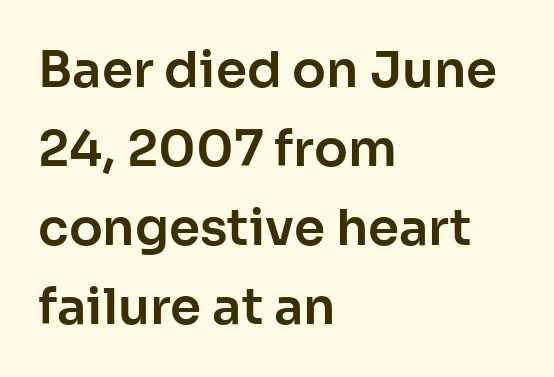
Spacing verdict: proportional, widths tailored to each character. Baseline-to-baseline distance is the conventional proportion of letter height. The ragged edge is on the right, which tells us the setting is flush left. Nobody drew a line under any word here. Classification — sans serif. Characters remain perfectly vertical along every line.
